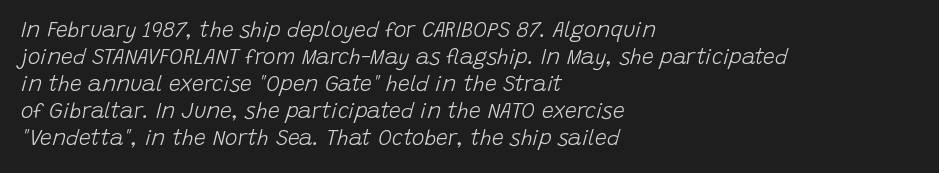
{"italic": "yes", "lean": "right", "slant_degrees": 15, "bold": "no", "underline": "no", "align": "left", "line_spacing": "normal", "line_spacing_ratio": 1.29, "letter_spacing": "normal", "letter_spacing_em": 0.0, "glyph_px": 21}
